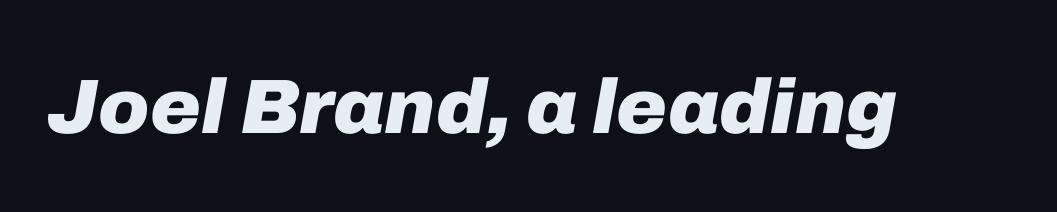
Q: Is the text bold? A: Yes.
Q: Is the text italic (slanted)? A: Yes, it leans right by about 10 degrees.
Q: Is the text underlined? A: No.
Q: Is the spacing between letters normal or unusually wide? A: Normal.
Q: Width (condensed, normal, or wide)? A: Normal.
Q: Stroke contrast? A: Low.
Q: x-height? A: Medium.
Q: Monospaced? A: No.
